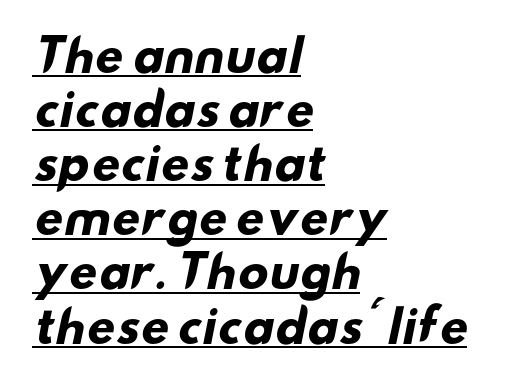
Weight: bold. The passage shown is typed in a proportional face where columns would drift. To sum up the face: it is a sans, with no serifs. All the whitespace from short lines collects on the right. Letter spacing: default.
